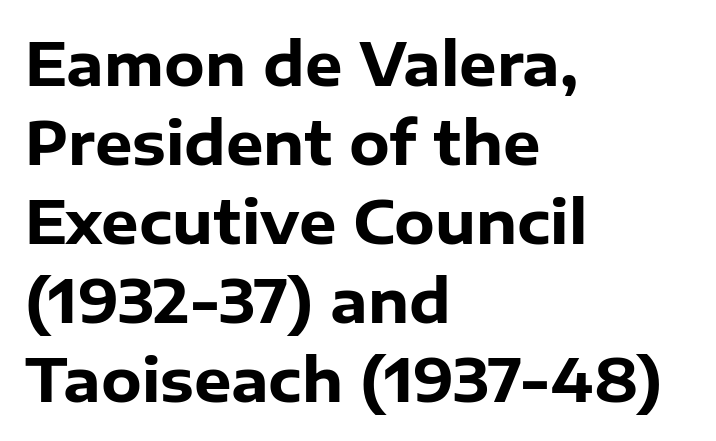
Here the glyphs are tracked normally, forming tight word shapes. Which margin do the lines hug? The left one — the right edge is uneven. When letters stand straight like this, we call the style roman or upright. The letters advance in unequal steps, a hallmark of proportional type. Weight: bold.
